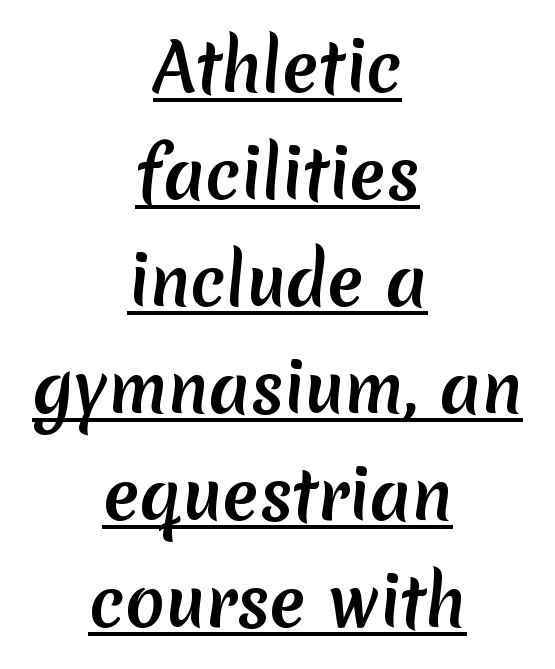
Each letter's strokes conclude bluntly, with no projecting serifs. These lines are centered, leaving both edges ragged. Descenders here cross a horizontal rule under the line. Line spacing here is normal.
